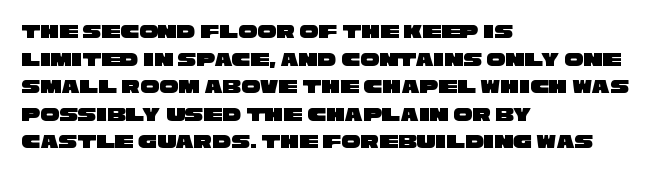
{"underline": "no", "align": "left", "line_spacing": "normal", "line_spacing_ratio": 1.31, "letter_spacing": "normal", "letter_spacing_em": 0.0, "glyph_px": 21}
